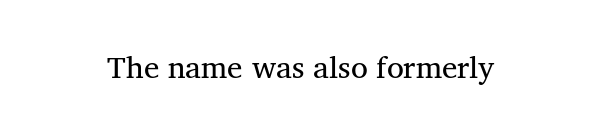
The image shows 31 px regular-weight serif type; set normal letter spacing, not underlined; medium stroke contrast and a medium x-height.
